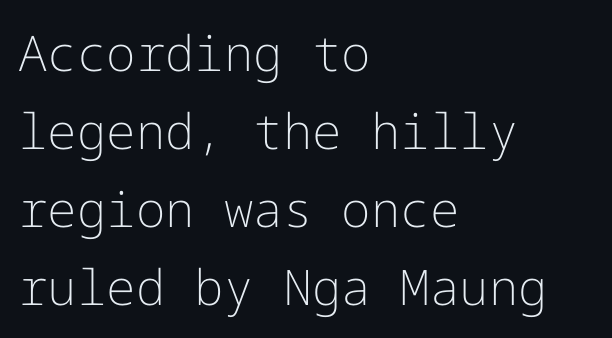
Short note: letters normally spaced. Unmarked baselines from the first word to the last. The passage shown is typeset with a sans-serif family. Casual observation: everything's shoved over to the left.
